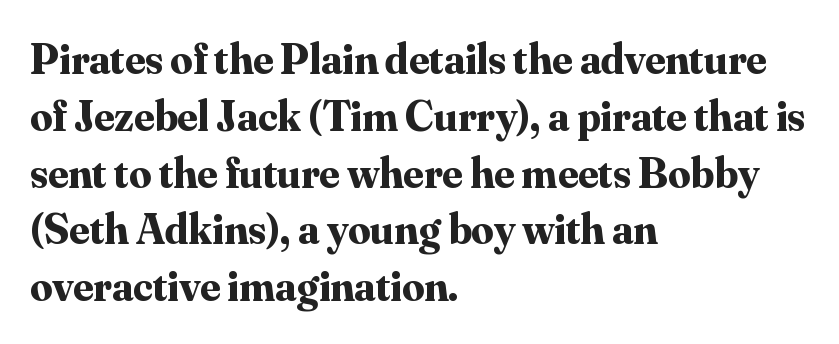
The image shows 44 px bold serif type, upright; set left-aligned, normal line spacing (1.29x), normal letter spacing, not underlined; medium stroke contrast and a small x-height.
